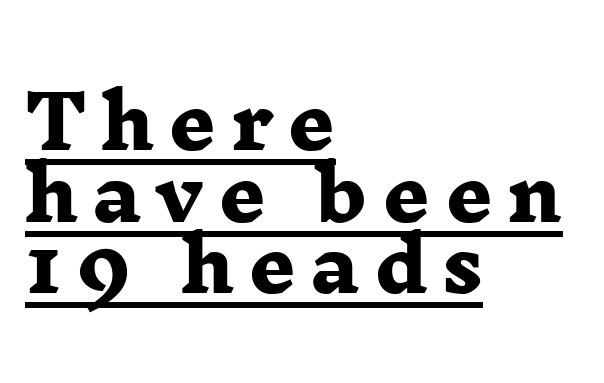
These lines stack with their left ends in a neat column. The sample has been set heavy, in full bold. Think of a printed novel: that variable character pitch is what you see here. In terms of letterform style, serifs are clearly present.
